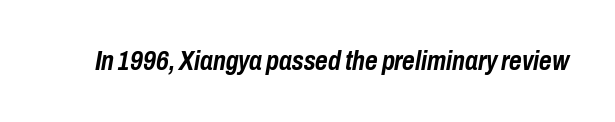
{"italic": "yes", "lean": "right", "slant_degrees": 10, "bold": "yes", "underline": "no", "letter_spacing": "normal", "letter_spacing_em": 0.0, "glyph_px": 27}
